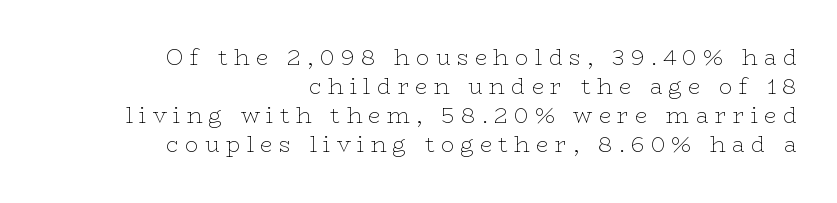
Q: Is the text bold? A: No.
Q: Is the text italic (slanted)? A: No, it is upright.
Q: Is the text underlined? A: No.
Q: How is the paragraph aligned? A: Right-aligned.
Q: Is the spacing between letters normal or unusually wide? A: Unusually wide.
Q: Is the spacing between lines tight, normal or loose? A: Normal.
